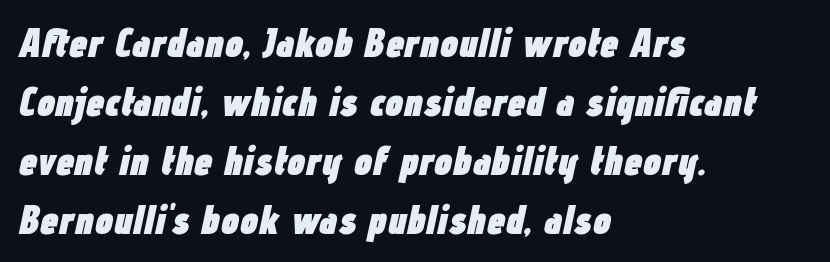
This sample has the flowing, uneven cadence of proportional lettering. Compared with an ordinary text face, these strokes are far heavier — a full bold. The area under the type is left untouched. Every character sits at an angle, as italics do. Visually the block forms a straight wall on the left and a jagged coastline on the right.
